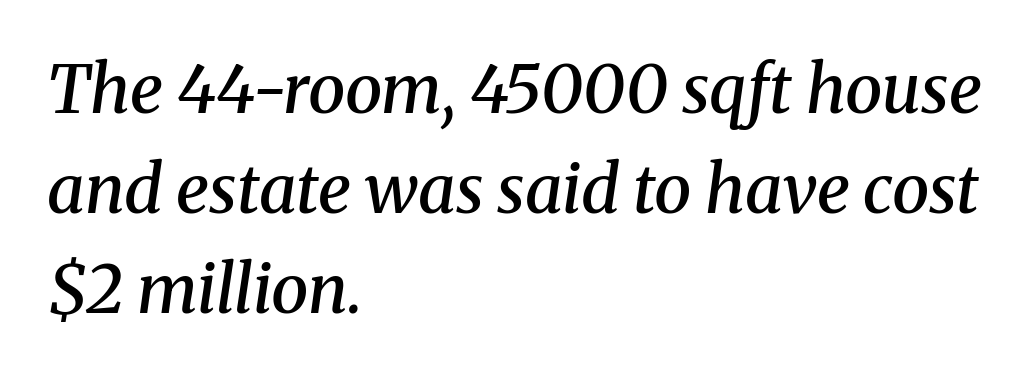
Stroke terminals: seriffed. Default kerning and tracking; the words read as compact shapes. Notice how the stems are inclined rather than vertical — that's the hallmark of italics. The vertical gap from one line to the next is medium. Does the weight exceed regular? Yes, but only to semibold.
